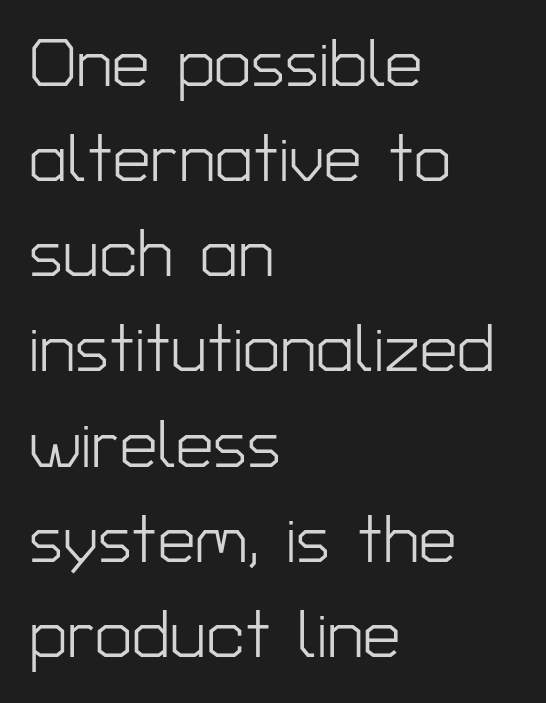
The image shows 67 px light sans-serif type, upright; set left-aligned, normal line spacing (1.42x), normal letter spacing, not underlined; low stroke contrast and a medium x-height.
